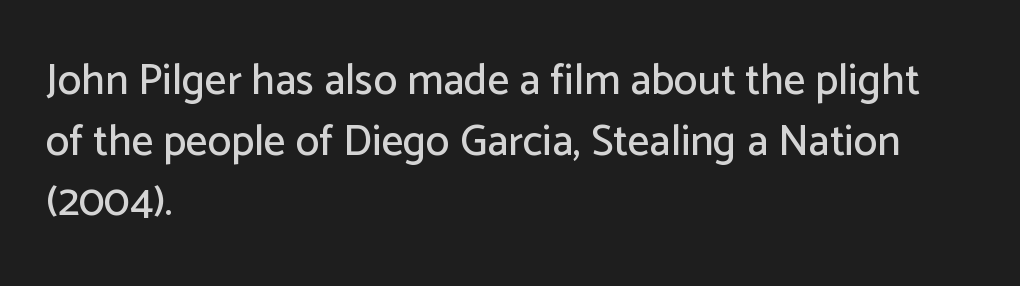
{"serif": "no", "italic": "no", "width": "normal", "stroke_contrast": "low", "x_height": "medium", "monospaced": "no", "underline": "no", "align": "left", "line_spacing": "normal", "line_spacing_ratio": 1.41, "letter_spacing": "normal", "letter_spacing_em": 0.0, "glyph_px": 43}
